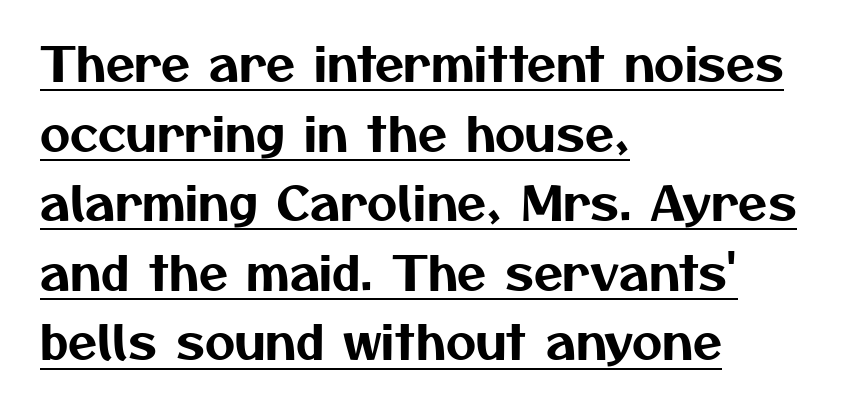
Q: Is the typeface a serif or a sans-serif typeface? A: Sans-serif.
Q: Is the text underlined? A: Yes.
Q: How is the paragraph aligned? A: Left-aligned.
Q: Is the spacing between letters normal or unusually wide? A: Normal.
Q: Is the spacing between lines tight, normal or loose? A: Normal.
Q: Width (condensed, normal, or wide)? A: Normal.
Q: Stroke contrast? A: Medium.
Q: x-height? A: Medium.
Q: Monospaced? A: No.
